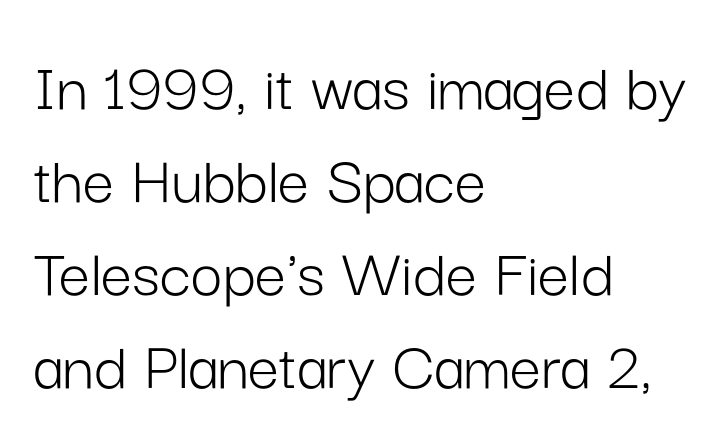
{"serif": "no", "italic": "no", "bold": "no", "weight": "light", "width": "normal", "stroke_contrast": "low", "x_height": "medium", "monospaced": "no", "underline": "no", "align": "left", "line_spacing": "normal", "line_spacing_ratio": 1.33, "letter_spacing": "normal", "letter_spacing_em": 0.0, "glyph_px": 70}
